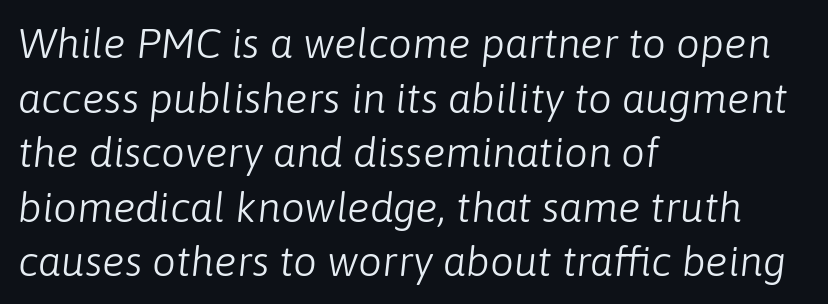
A light-to-regular cut is what we see here. The letterforms sit shoulder to shoulder at normal distance. In CSS terms this would be text-align: left. The area under the type is left untouched. Emphasis-style slanted type is in use.
